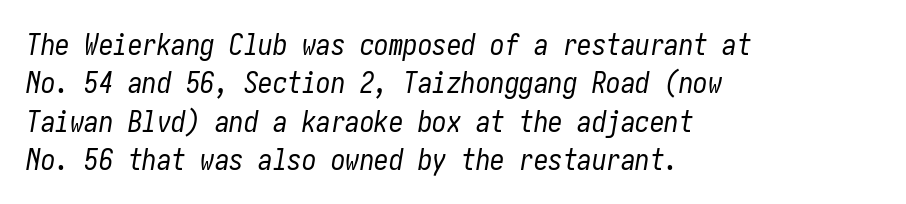
The gap between lines stays unmarked. Notice how the passage keeps a crisp vertical edge on the left only. There's an unmistakable incline to the writing here. Ink coverage per letter is moderate at most. Honestly, the row spacing looks completely unremarkable.
